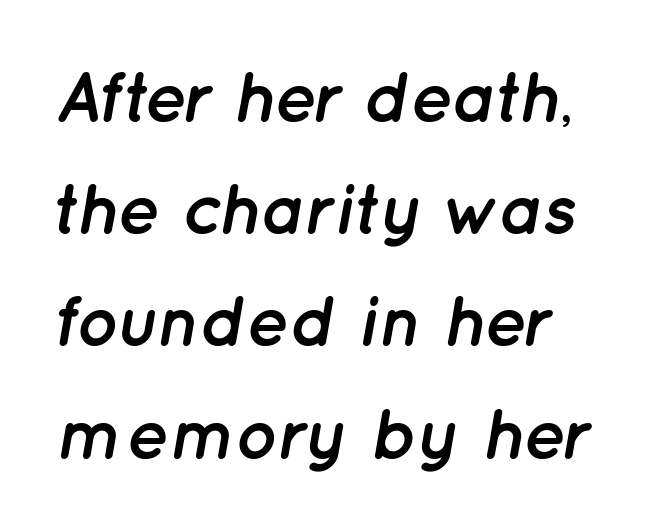
The image shows 71 px semibold type, italic (leaning right); set left-aligned, normal line spacing (1.58x), normal letter spacing, not underlined; low stroke contrast and a medium x-height.
